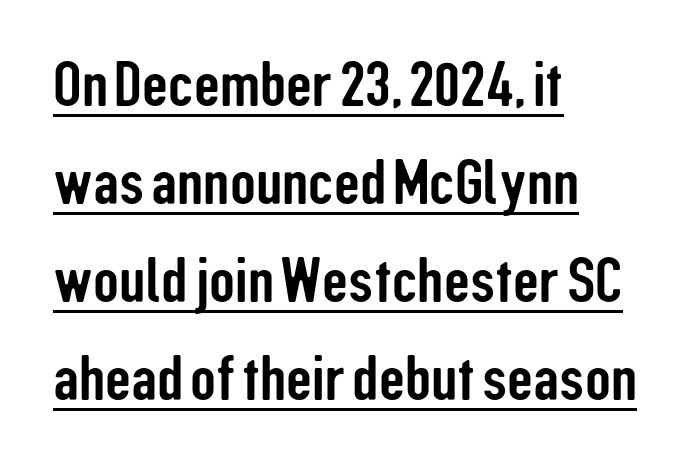
The image shows 64 px condensed sans-serif type, upright; set left-aligned, normal line spacing (1.53x), normal letter spacing, underlined; low stroke contrast and a medium x-height.
